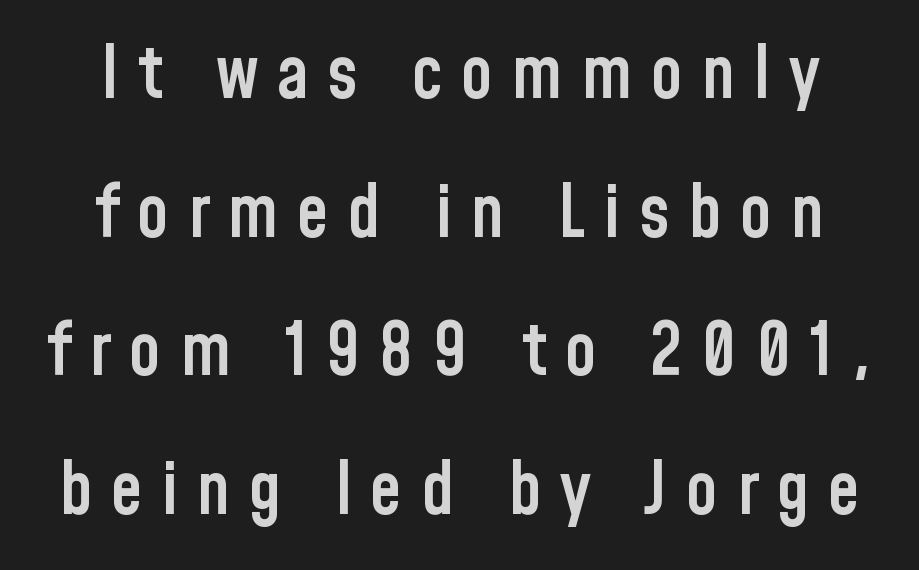
The image shows 73 px semibold, condensed sans-serif type, upright; set centered, loose line spacing (1.9x), unusually wide letter spacing (+0.25 em), not underlined; low stroke contrast and a medium x-height.
